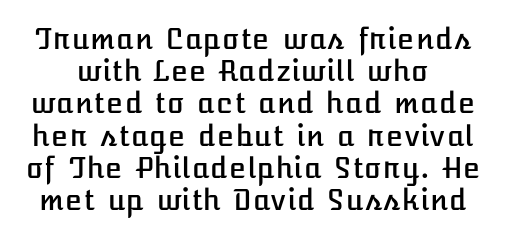
The horizontal fit of the characters is conventional and even. Tightly led — the rows are bunched. Designer's note — italics off, roman on. Clear beneath every line of the passage.
